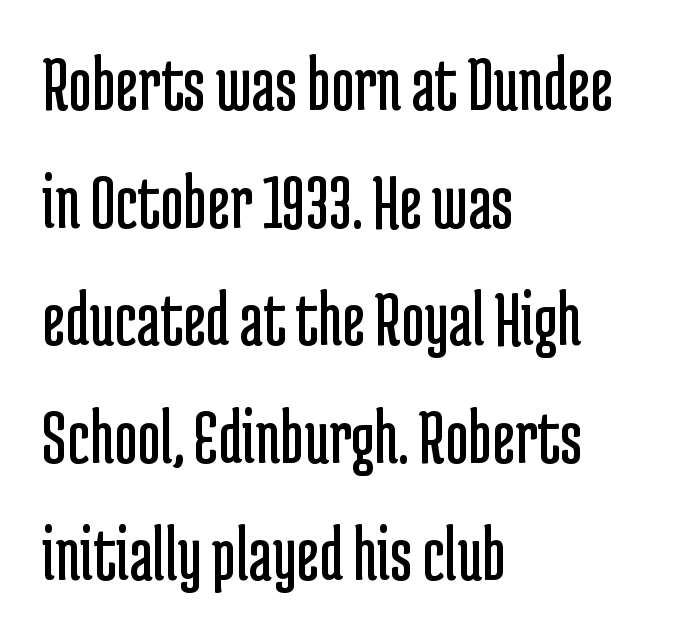
Q: Is the text bold? A: No.
Q: Is the text italic (slanted)? A: No, it is upright.
Q: Is the typeface a serif or a sans-serif typeface? A: Sans-serif.
Q: Is the text underlined? A: No.
Q: How is the paragraph aligned? A: Left-aligned.
Q: Is the spacing between letters normal or unusually wide? A: Normal.
Q: Is the spacing between lines tight, normal or loose? A: Normal.
Q: Width (condensed, normal, or wide)? A: Condensed.
Q: Stroke contrast? A: Low.
Q: x-height? A: Medium.
Q: Monospaced? A: No.
